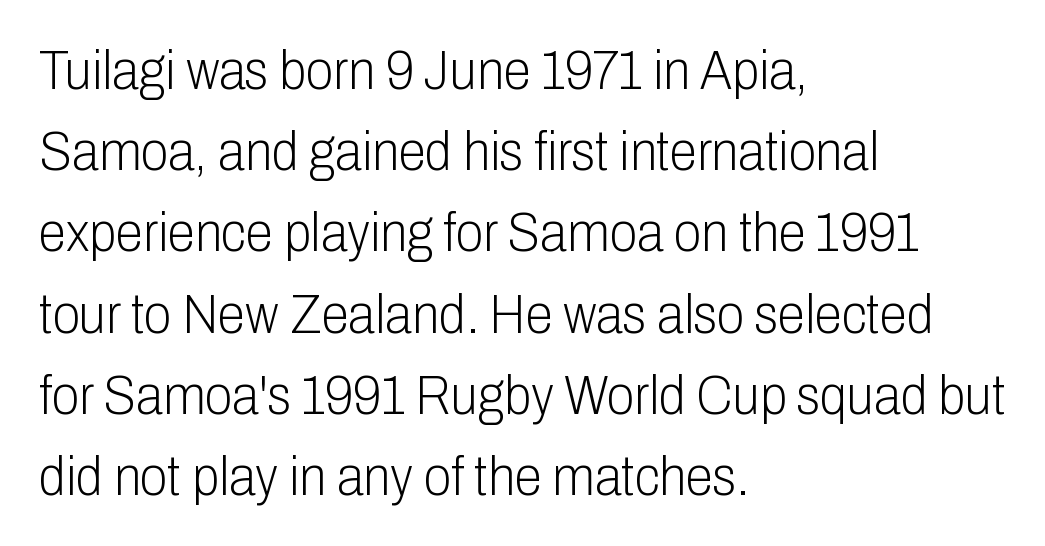
{"serif": "no", "italic": "no", "bold": "no", "weight": "light", "width": "condensed", "stroke_contrast": "low", "x_height": "medium", "monospaced": "no", "underline": "no", "align": "left", "line_spacing": "normal", "line_spacing_ratio": 1.45, "letter_spacing": "normal", "letter_spacing_em": 0.0, "glyph_px": 56}
